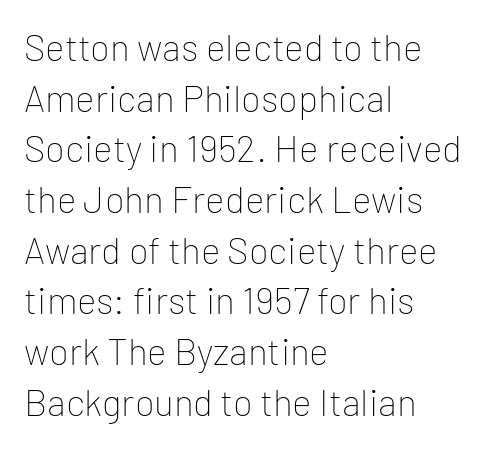
{"serif": "no", "italic": "no", "bold": "no", "weight": "thin", "width": "normal", "stroke_contrast": "low", "x_height": "medium", "monospaced": "no", "underline": "no", "align": "left", "line_spacing": "normal", "line_spacing_ratio": 1.37, "letter_spacing": "normal", "letter_spacing_em": 0.0, "glyph_px": 37}
